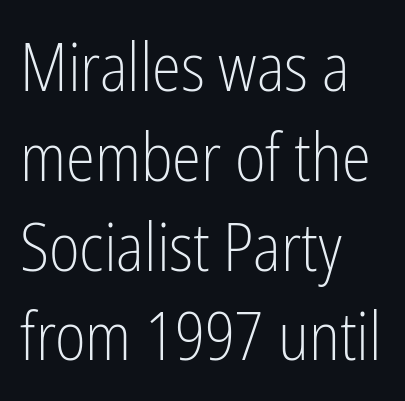
The image shows 66 px light, condensed sans-serif type, upright; set left-aligned, normal line spacing (1.36x), normal letter spacing, not underlined; low stroke contrast and a medium x-height.
